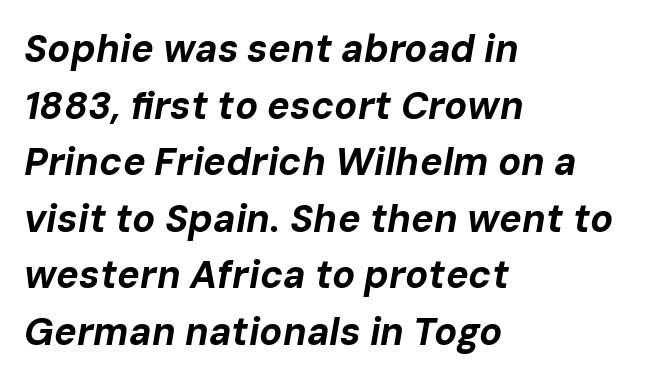
Q: Is the text bold? A: Yes.
Q: Is the text italic (slanted)? A: Yes, it leans right by about 10 degrees.
Q: Is the text underlined? A: No.
Q: How is the paragraph aligned? A: Left-aligned.
Q: Is the spacing between letters normal or unusually wide? A: Normal.
Q: Is the spacing between lines tight, normal or loose? A: Normal.
Q: Width (condensed, normal, or wide)? A: Normal.
Q: Stroke contrast? A: Low.
Q: x-height? A: Medium.
Q: Monospaced? A: No.
